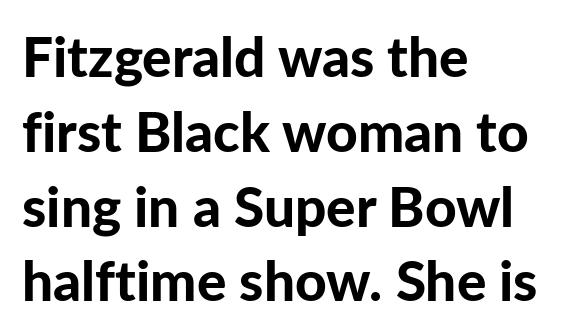
Is this a fixed-width face? No — the glyphs have proportional, varying widths. As a designer I'd log this as weight 700, bold. This is the regular roman posture of the typeface. Whoever set this chose a conventional vertical rhythm.
